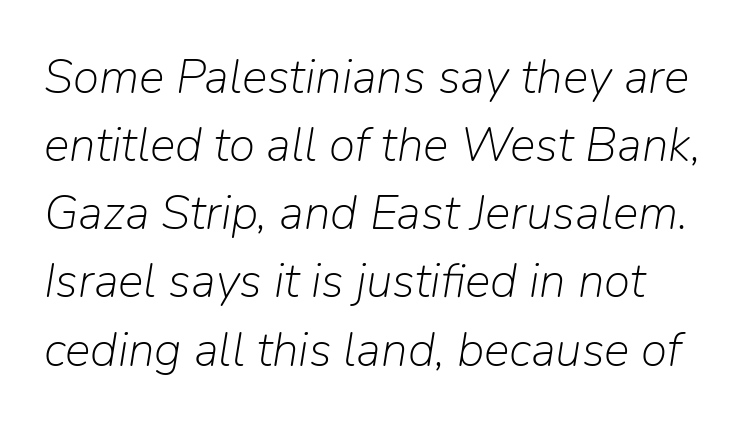
Glyph-to-glyph distance matches everyday printed text. No heavy texture on the line: the type isn't bold. Varying glyph widths throughout — classic text-font behaviour. Compared with ordinary roman type, these characters are visibly tilted.
